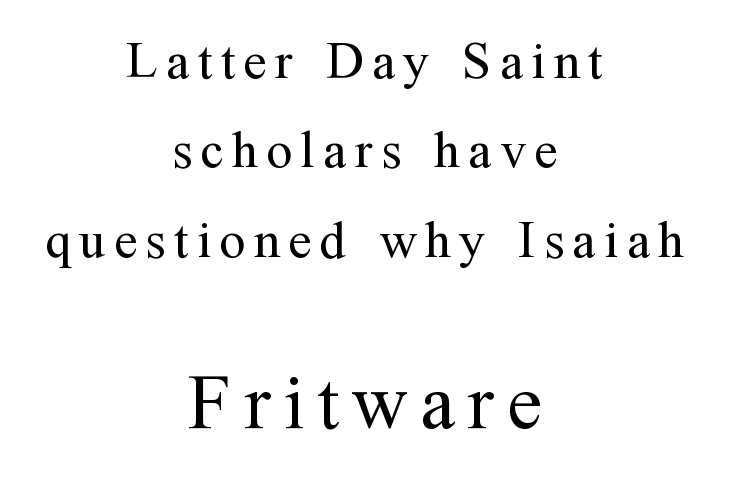
The image shows 78 px regular-weight serif type, upright; set centered, line spacing 1.72x, not underlined; the second (bottom) block is 1.5x larger; medium stroke contrast and a medium x-height.
